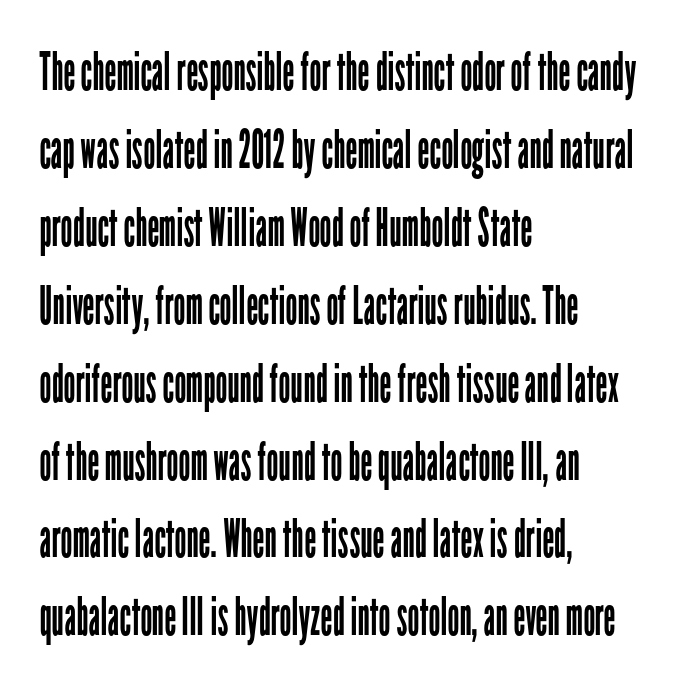
The image shows 53 px regular-weight, condensed sans-serif type, upright; set left-aligned, normal line spacing (1.47x), normal letter spacing, not underlined; low stroke contrast and a medium x-height.
